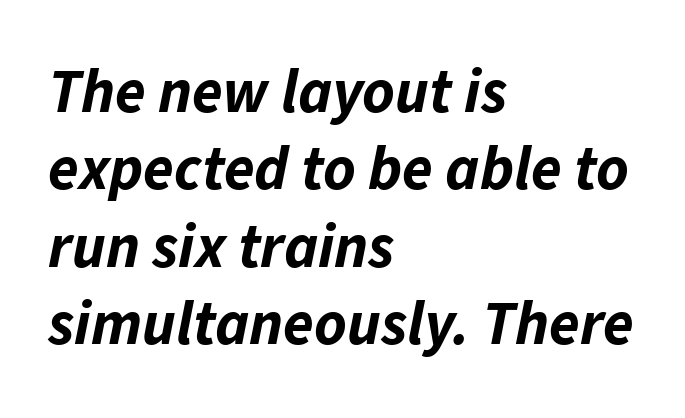
The image shows 62 px bold type, italic (leaning right); set left-aligned, normal line spacing (1.25x), normal letter spacing, not underlined; low stroke contrast and a medium x-height.
